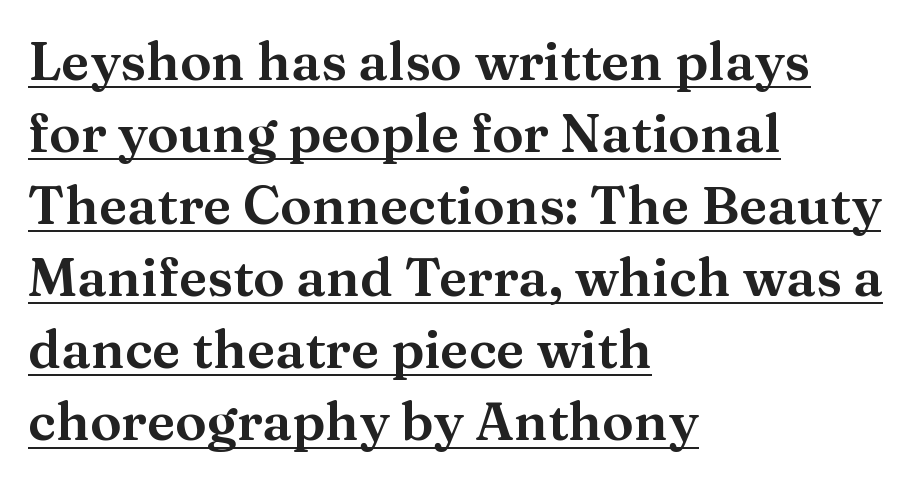
Vertically, the passage feels balanced, rows spaced as you'd expect. The rendering shows small feet on the letterforms — a serif design. Glyph-to-glyph distance matches everyday printed text. You can see a thin bar hugging the bottom of the glyphs. Reading down the block, your eye returns to a fixed left position each line.
